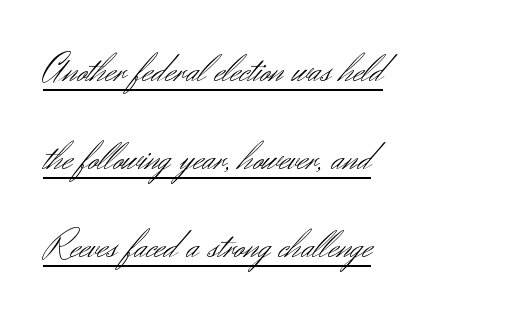
{"serif": "no", "bold": "no", "weight": "light", "width": "normal", "stroke_contrast": "medium", "x_height": "small", "monospaced": "no", "underline": "yes", "align": "left", "line_spacing": "loose", "line_spacing_ratio": 2.15, "letter_spacing": "normal", "letter_spacing_em": 0.0, "glyph_px": 41}
